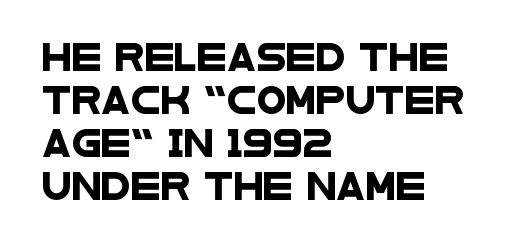
{"underline": "no", "align": "left", "line_spacing": "normal", "line_spacing_ratio": 1.59, "letter_spacing": "normal", "letter_spacing_em": 0.0, "glyph_px": 27}
